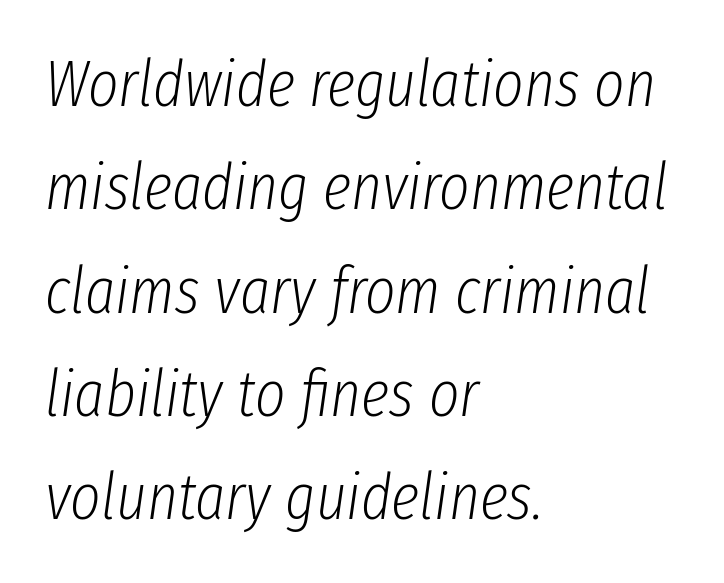
{"italic": "yes", "lean": "right", "slant_degrees": 8, "bold": "no", "weight": "light", "width": "condensed", "stroke_contrast": "low", "x_height": "medium", "monospaced": "no", "underline": "no", "align": "left", "line_spacing": "normal", "line_spacing_ratio": 1.59, "letter_spacing": "normal", "letter_spacing_em": 0.0, "glyph_px": 65}
